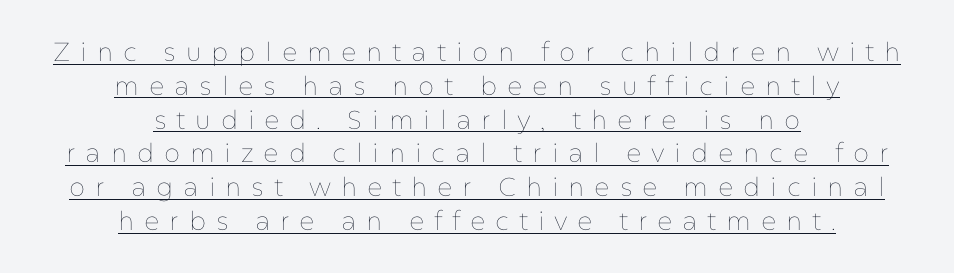
{"italic": "no", "bold": "no", "underline": "yes", "align": "center", "line_spacing": "normal", "line_spacing_ratio": 1.3, "letter_spacing": "wide", "letter_spacing_em": 0.38, "glyph_px": 26}
